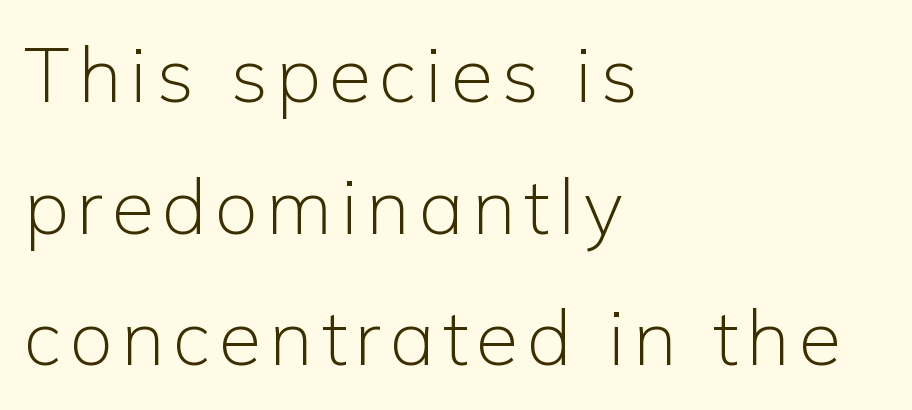
{"serif": "no", "italic": "no", "bold": "no", "weight": "light", "width": "normal", "stroke_contrast": "low", "x_height": "medium", "monospaced": "no", "underline": "no", "align": "left", "line_spacing_ratio": 1.71, "glyph_px": 77}
